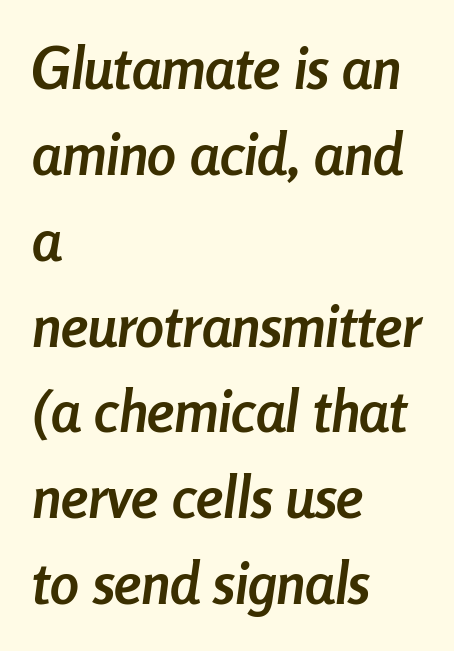
{"italic": "yes", "lean": "right", "slant_degrees": 8, "bold": "yes", "weight": "semibold", "width": "condensed", "stroke_contrast": "low", "x_height": "medium", "monospaced": "no", "underline": "no", "align": "left", "line_spacing": "normal", "line_spacing_ratio": 1.48, "letter_spacing": "normal", "letter_spacing_em": 0.0, "glyph_px": 58}
